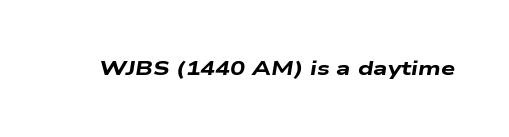
The image shows 20 px bold type, italic (leaning right); set normal letter spacing, not underlined.
